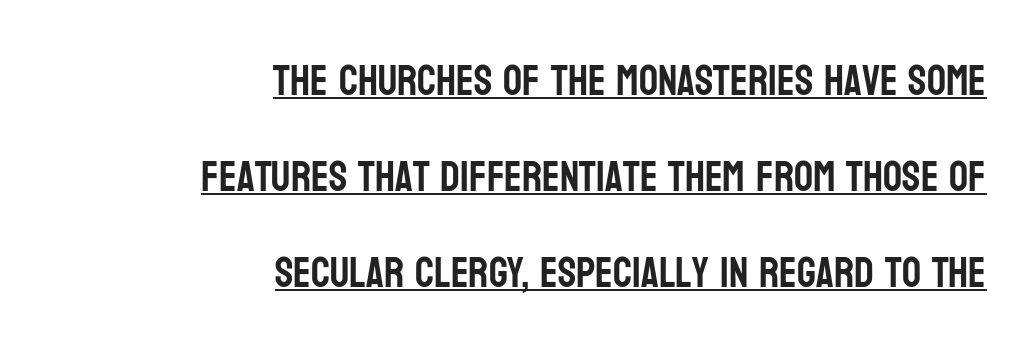
Q: Is the text italic (slanted)? A: No, it is upright.
Q: Is the typeface a serif or a sans-serif typeface? A: Sans-serif.
Q: Is the text underlined? A: Yes.
Q: How is the paragraph aligned? A: Right-aligned.
Q: Is the spacing between letters normal or unusually wide? A: Normal.
Q: Is the spacing between lines tight, normal or loose? A: Loose.
Q: Width (condensed, normal, or wide)? A: Condensed.
Q: Stroke contrast? A: Low.
Q: x-height? A: Large.
Q: Monospaced? A: No.
